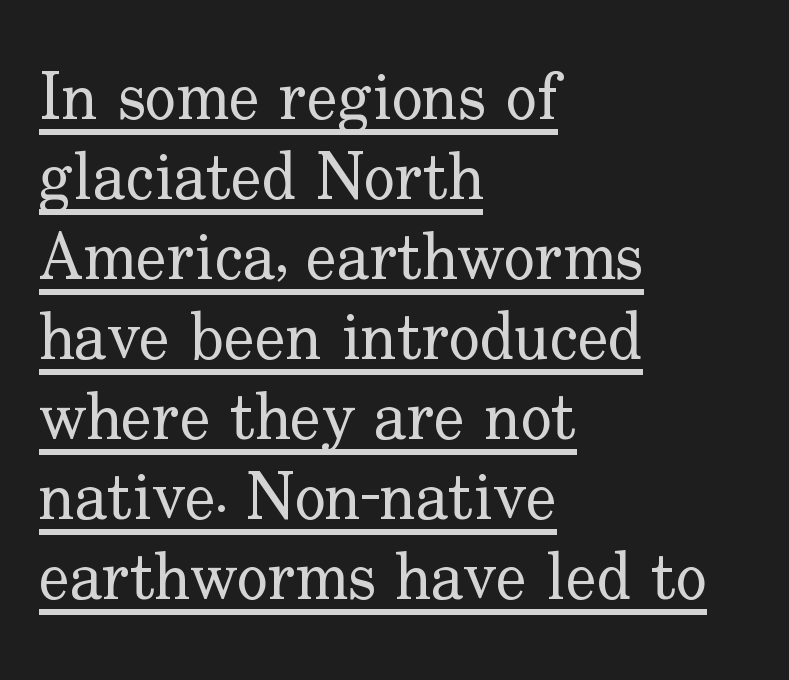
{"serif": "yes", "italic": "no", "bold": "no", "weight": "regular", "width": "normal", "stroke_contrast": "low", "x_height": "small", "monospaced": "no", "underline": "yes", "align": "left", "line_spacing_ratio": 1.23, "letter_spacing": "normal", "letter_spacing_em": 0.0, "glyph_px": 65}
